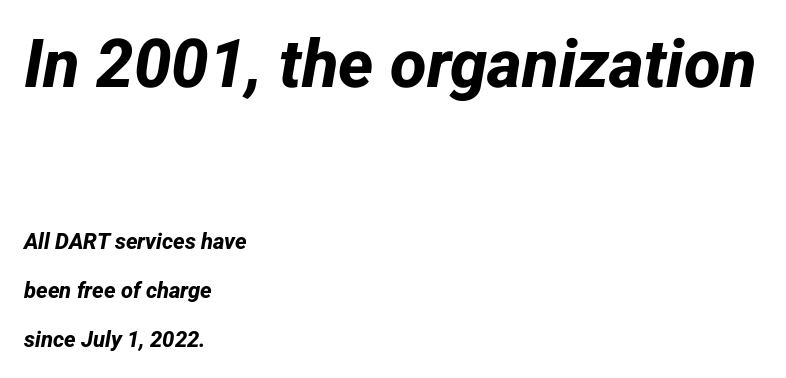
{"serif": "no", "bold": "yes", "weight": "bold", "width": "normal", "stroke_contrast": "low", "x_height": "medium", "monospaced": "no", "underline": "no", "align": "left", "line_spacing": "loose", "line_spacing_ratio": 2.24, "letter_spacing": "normal", "letter_spacing_em": 0.0, "larger_block": "first", "size_ratio": 3.05, "glyph_px": 67}
